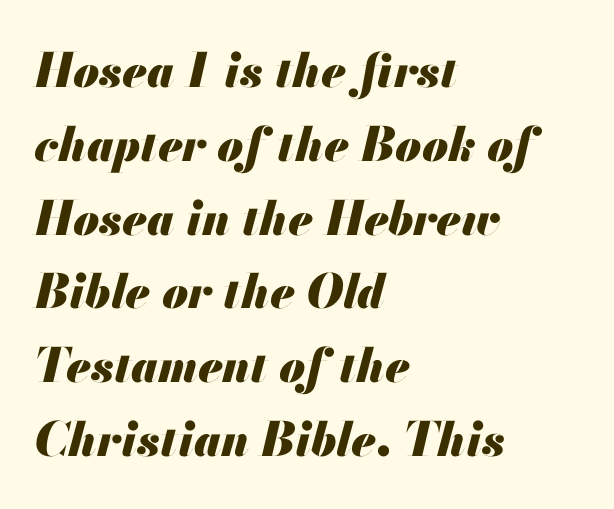
{"italic": "yes", "lean": "right", "slant_degrees": 13, "bold": "yes", "weight": "heavy", "width": "normal", "stroke_contrast": "medium", "x_height": "small", "monospaced": "no", "underline": "no", "align": "left", "line_spacing": "normal", "line_spacing_ratio": 1.57, "letter_spacing": "normal", "letter_spacing_em": 0.0, "glyph_px": 47}
